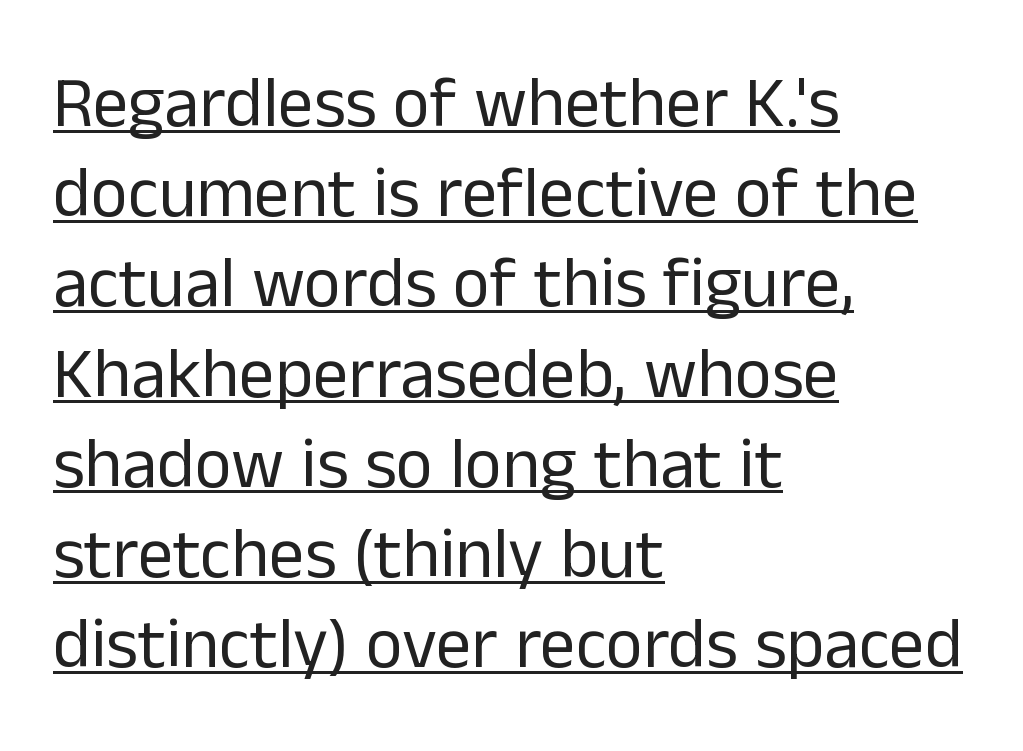
{"serif": "no", "italic": "no", "bold": "no", "weight": "regular", "width": "normal", "stroke_contrast": "low", "x_height": "medium", "monospaced": "no", "underline": "yes", "align": "left", "line_spacing": "normal", "line_spacing_ratio": 1.27, "letter_spacing": "normal", "letter_spacing_em": 0.0, "glyph_px": 71}
